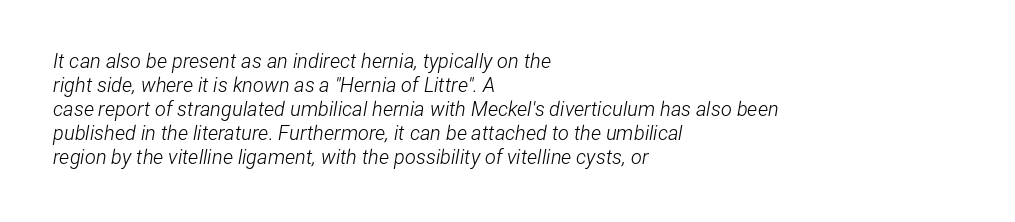
The image shows 20 px text type, italic (leaning right); set left-aligned, line spacing 1.2x, normal letter spacing, not underlined.
